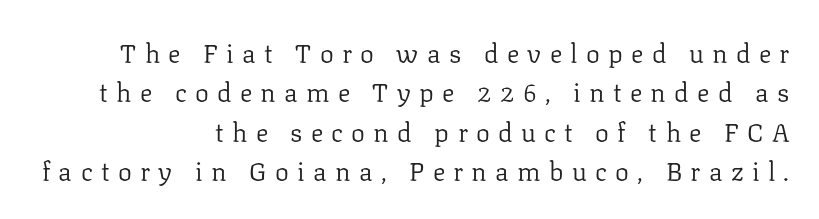
Q: Is the text bold? A: No.
Q: Is the text italic (slanted)? A: No, it is upright.
Q: Is the text underlined? A: No.
Q: How is the paragraph aligned? A: Right-aligned.
Q: Is the spacing between letters normal or unusually wide? A: Unusually wide.
Q: Is the spacing between lines tight, normal or loose? A: Normal.
